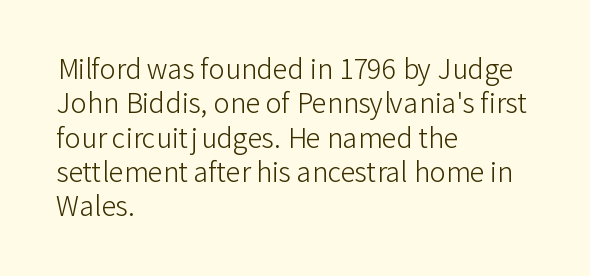
{"italic": "no", "bold": "no", "underline": "no", "align": "left", "line_spacing": "normal", "line_spacing_ratio": 1.27, "letter_spacing": "normal", "letter_spacing_em": 0.0, "glyph_px": 27}
